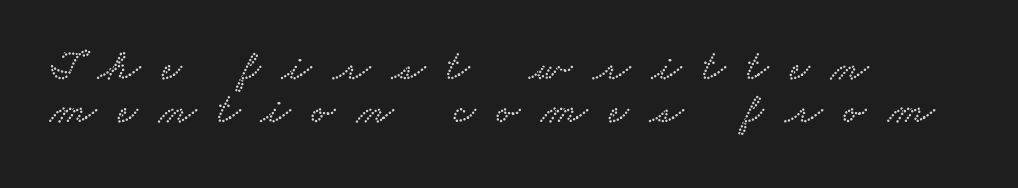
Note the varied advance widths — an 'i' is clearly narrower than an 'm'. The gaps between neighbouring characters are conspicuously large. Font category for this specimen: serif. In CSS terms this would be text-align: left. The passage shown is not underscored anywhere. Tightly led — the rows are bunched.
